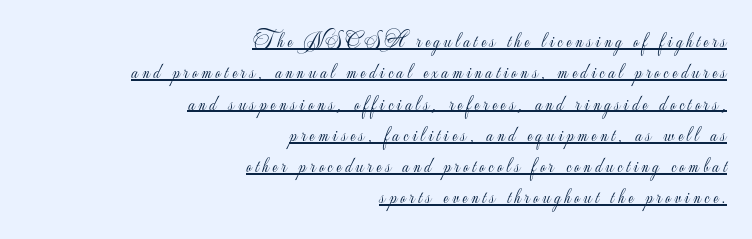
Q: Is the text bold? A: No.
Q: Is the text italic (slanted)? A: Yes.
Q: Is the text underlined? A: Yes.
Q: How is the paragraph aligned? A: Right-aligned.
Q: Is the spacing between lines tight, normal or loose? A: Normal.
